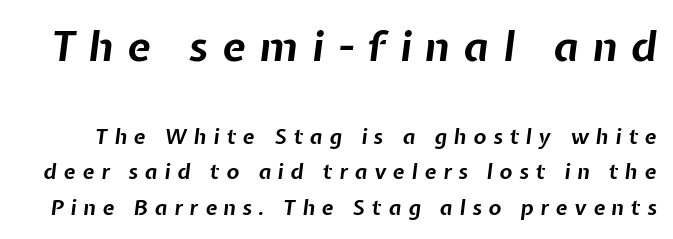
Q: Is the text bold? A: Yes.
Q: Is the text italic (slanted)? A: Yes, it leans right by about 7 degrees.
Q: Is the text underlined? A: No.
Q: Is the spacing between letters normal or unusually wide? A: Unusually wide.
Q: Is the spacing between lines tight, normal or loose? A: Normal.
Q: Which block of text is set in a larger size, the first (top) or the second (bottom)? A: The first (top) one.
Q: Width (condensed, normal, or wide)? A: Normal.
Q: Stroke contrast? A: Low.
Q: x-height? A: Medium.
Q: Monospaced? A: No.
